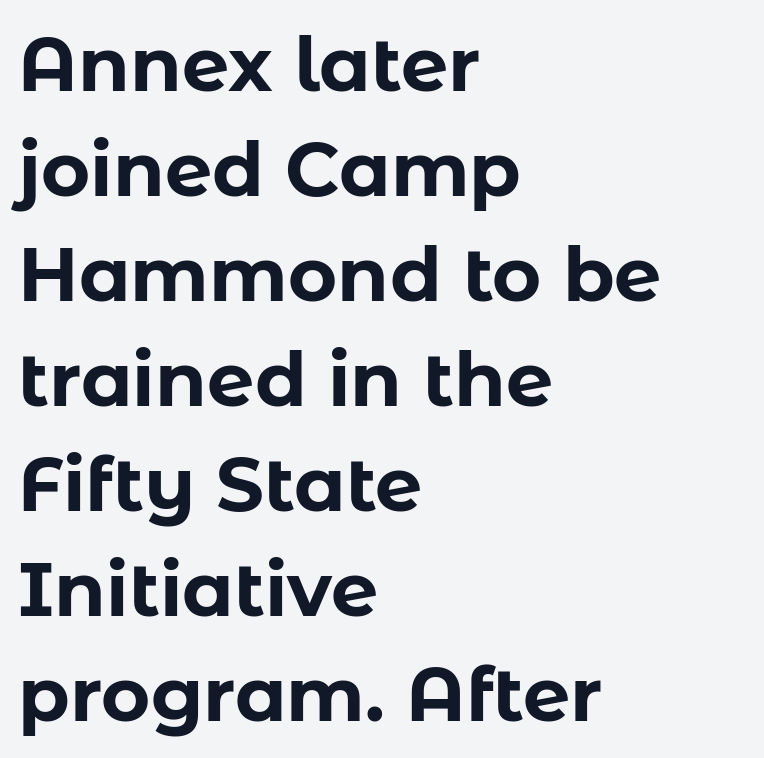
{"serif": "no", "italic": "no", "bold": "yes", "weight": "bold", "width": "normal", "stroke_contrast": "low", "x_height": "medium", "monospaced": "no", "underline": "no", "align": "left", "line_spacing": "normal", "line_spacing_ratio": 1.4, "letter_spacing": "normal", "letter_spacing_em": 0.0, "glyph_px": 75}
